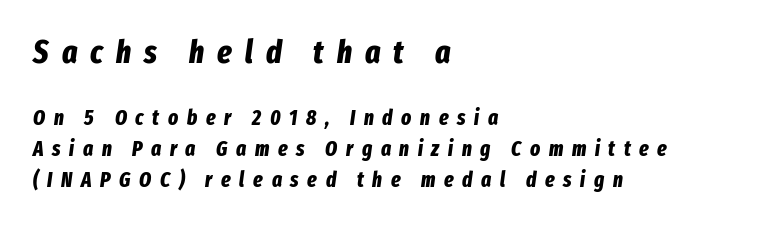
The image shows 32 px bold, condensed type, italic (leaning right); set left-aligned, normal line spacing (1.46x), unusually wide letter spacing (+0.41 em), not underlined; the first (top) block is 1.52x larger; low stroke contrast and a medium x-height.
